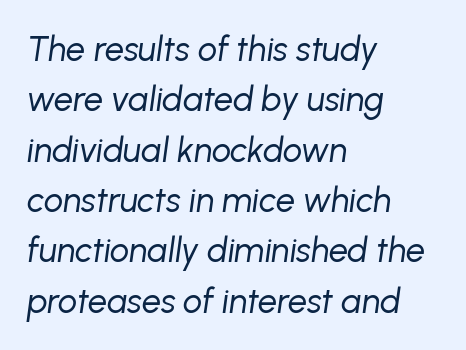
The image shows 34 px regular-weight type, italic (leaning right); set left-aligned, normal line spacing (1.48x), normal letter spacing, not underlined; low stroke contrast and a medium x-height.
